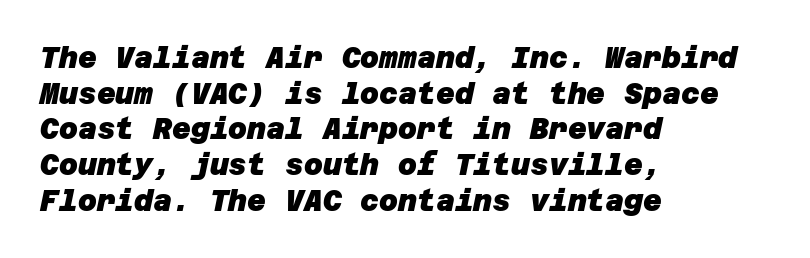
Q: Is the text bold? A: Yes.
Q: Is the typeface a serif or a sans-serif typeface? A: Sans-serif.
Q: Is the text underlined? A: No.
Q: How is the paragraph aligned? A: Left-aligned.
Q: Is the spacing between letters normal or unusually wide? A: Normal.
Q: Width (condensed, normal, or wide)? A: Normal.
Q: Stroke contrast? A: Low.
Q: x-height? A: Large.
